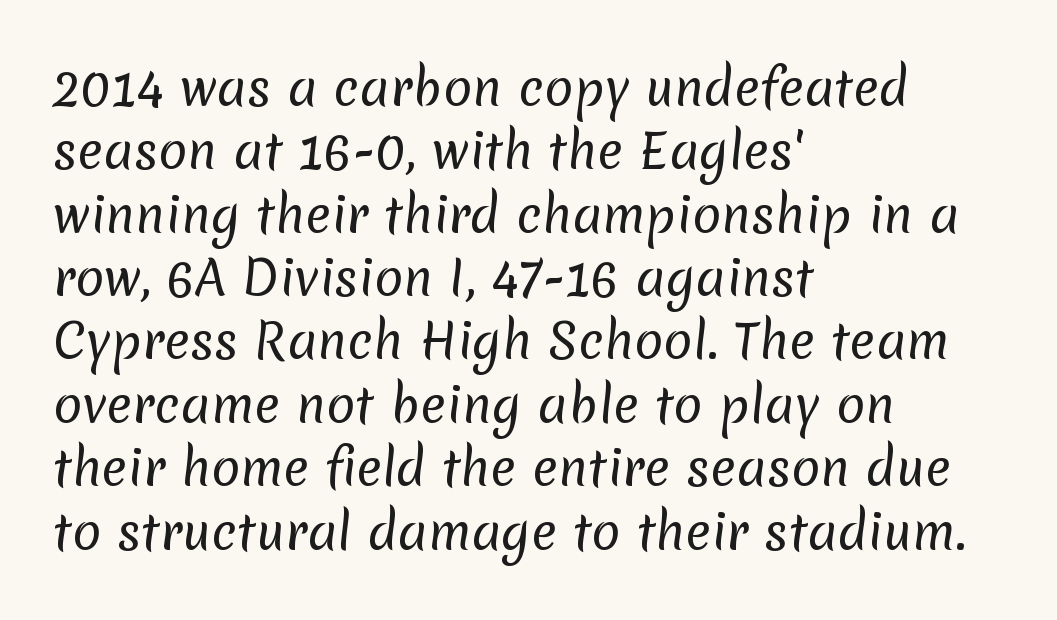
{"serif": "no", "bold": "no", "weight": "regular", "width": "normal", "stroke_contrast": "low", "x_height": "medium", "monospaced": "no", "underline": "no", "align": "left", "line_spacing": "normal", "line_spacing_ratio": 1.32, "letter_spacing": "normal", "letter_spacing_em": 0.0, "glyph_px": 48}
